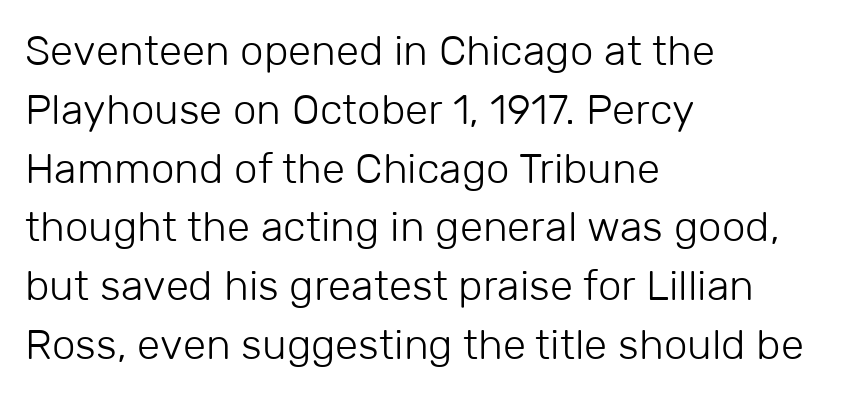
Quick note: interline space is typical. Proportional: the letters do not fall into vertical columns. Ink coverage per letter is moderate at most. The passage shown is typeset with a sans-serif family.
